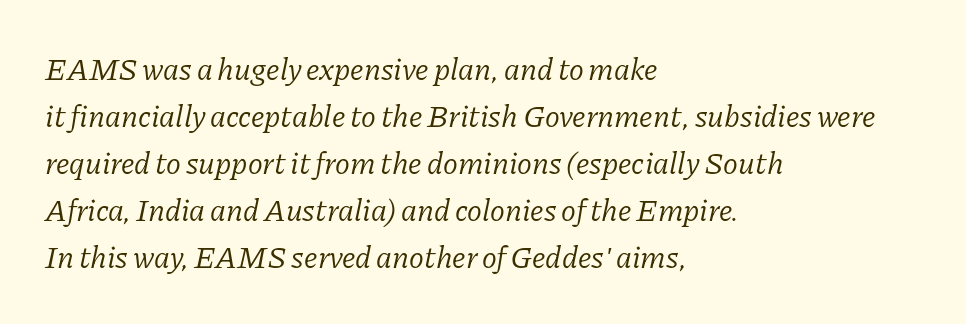
Q: Is the text bold? A: No.
Q: Is the text italic (slanted)? A: Yes, it leans right by about 11 degrees.
Q: Is the typeface a serif or a sans-serif typeface? A: Serif.
Q: Is the text underlined? A: No.
Q: How is the paragraph aligned? A: Left-aligned.
Q: Is the spacing between letters normal or unusually wide? A: Normal.
Q: Is the spacing between lines tight, normal or loose? A: Normal.
Q: Width (condensed, normal, or wide)? A: Normal.
Q: Stroke contrast? A: Low.
Q: x-height? A: Medium.
Q: Monospaced? A: No.
